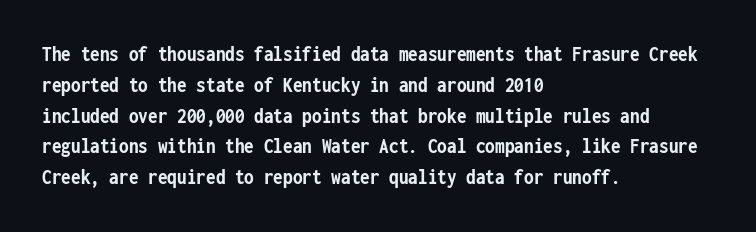
{"italic": "no", "bold": "yes", "underline": "no", "align": "left", "line_spacing": "normal", "line_spacing_ratio": 1.4, "letter_spacing": "normal", "letter_spacing_em": 0.0, "glyph_px": 22}
